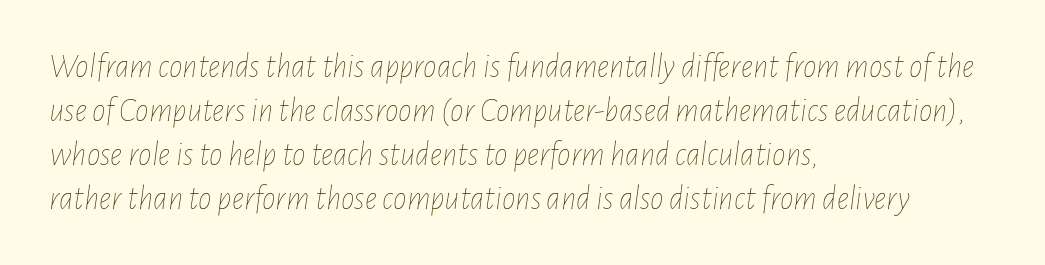
{"italic": "yes", "lean": "right", "slant_degrees": 7, "bold": "no", "weight": "thin", "width": "condensed", "stroke_contrast": "low", "x_height": "medium", "monospaced": "no", "underline": "no", "align": "left", "line_spacing": "normal", "line_spacing_ratio": 1.29, "letter_spacing": "normal", "letter_spacing_em": 0.0, "glyph_px": 34}
